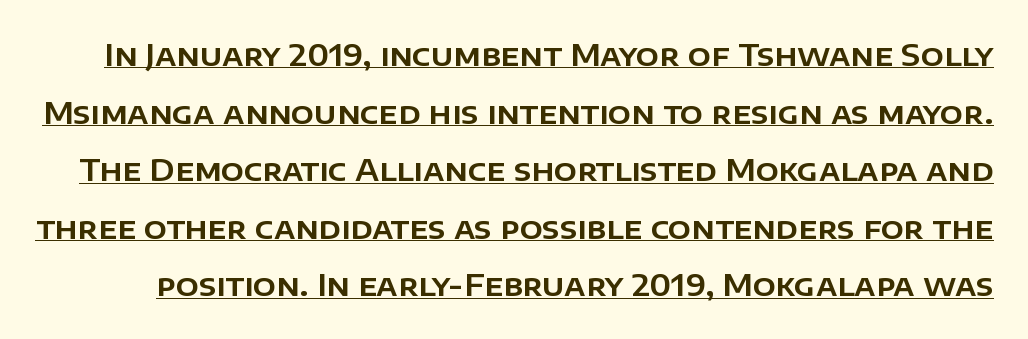
{"serif": "no", "italic": "no", "width": "normal", "stroke_contrast": "low", "x_height": "large", "monospaced": "no", "underline": "yes", "line_spacing": "loose", "line_spacing_ratio": 1.92, "letter_spacing": "normal", "letter_spacing_em": 0.0, "glyph_px": 30}
